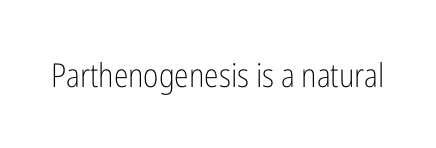
Q: Is the text bold? A: No.
Q: Is the text italic (slanted)? A: No, it is upright.
Q: Is the typeface a serif or a sans-serif typeface? A: Sans-serif.
Q: Is the text underlined? A: No.
Q: Is the spacing between letters normal or unusually wide? A: Normal.
Q: Width (condensed, normal, or wide)? A: Condensed.
Q: Stroke contrast? A: Low.
Q: x-height? A: Medium.
Q: Monospaced? A: No.
